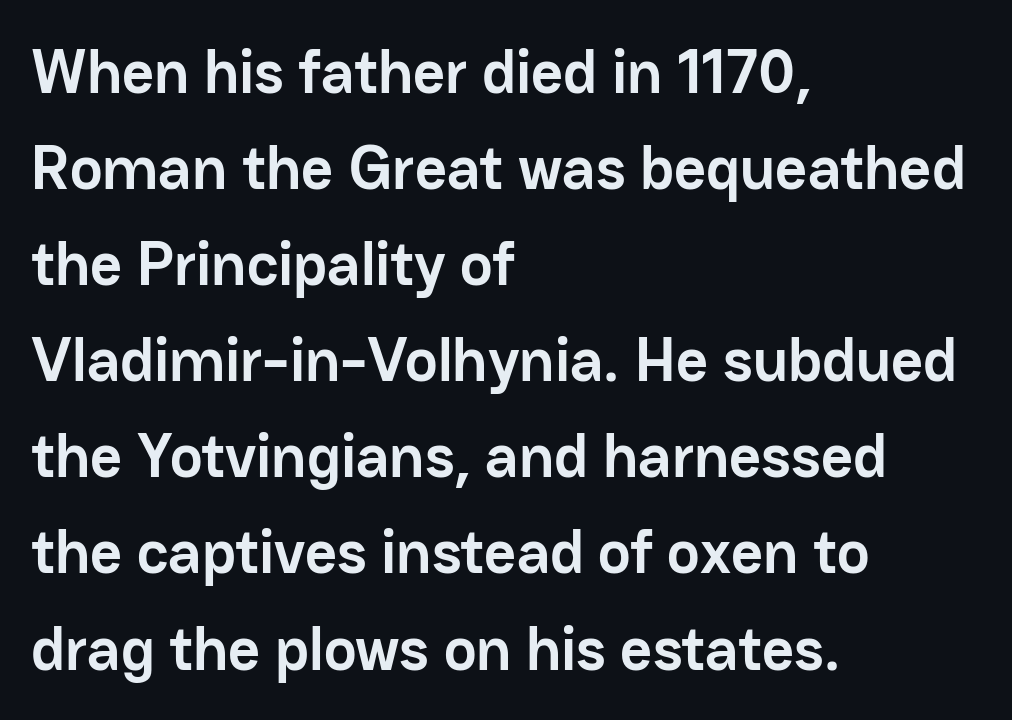
Q: Is the text bold? A: Yes.
Q: Is the text italic (slanted)? A: No, it is upright.
Q: Is the typeface a serif or a sans-serif typeface? A: Sans-serif.
Q: Is the text underlined? A: No.
Q: How is the paragraph aligned? A: Left-aligned.
Q: Is the spacing between letters normal or unusually wide? A: Normal.
Q: Is the spacing between lines tight, normal or loose? A: Normal.
Q: Width (condensed, normal, or wide)? A: Normal.
Q: Stroke contrast? A: Low.
Q: x-height? A: Medium.
Q: Monospaced? A: No.
